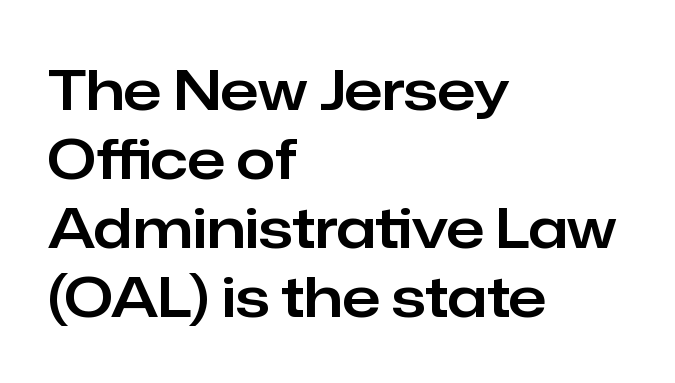
Posture: upright roman. The paragraph has a hard left edge and a soft right edge. Is this a sans? Yes — the strokes have no serifs. Note the varied advance widths — an 'i' is clearly narrower than an 'm'. Check the space under the baseline: it is left empty.
